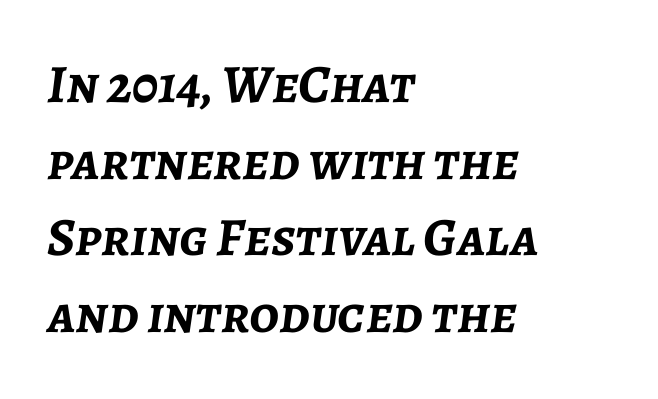
{"italic": "yes", "lean": "right", "slant_degrees": 7, "bold": "yes", "weight": "semibold", "width": "normal", "stroke_contrast": "low", "x_height": "medium", "monospaced": "no", "underline": "no", "align": "left", "line_spacing": "normal", "line_spacing_ratio": 1.42, "letter_spacing": "normal", "letter_spacing_em": 0.0, "glyph_px": 54}
